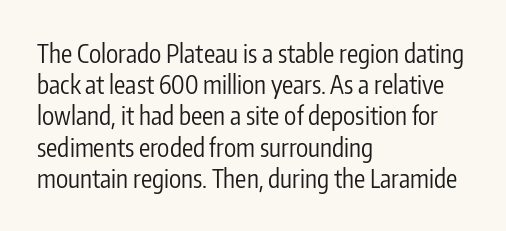
Spacing between characters is what you'd get straight out of the box. Ordinary non-slanted type is in use. The compositor pushed each line to the left boundary. Rows of type keep a routine distance in the vertical direction.
